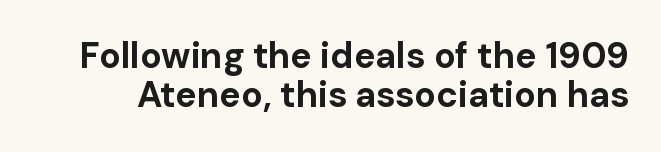
Q: Is the text bold? A: Yes.
Q: Is the text italic (slanted)? A: No, it is upright.
Q: Is the typeface a serif or a sans-serif typeface? A: Sans-serif.
Q: Is the text underlined? A: No.
Q: Is the spacing between letters normal or unusually wide? A: Normal.
Q: Is the spacing between lines tight, normal or loose? A: Tight.
Q: Width (condensed, normal, or wide)? A: Normal.
Q: Stroke contrast? A: Low.
Q: x-height? A: Medium.
Q: Monospaced? A: No.
